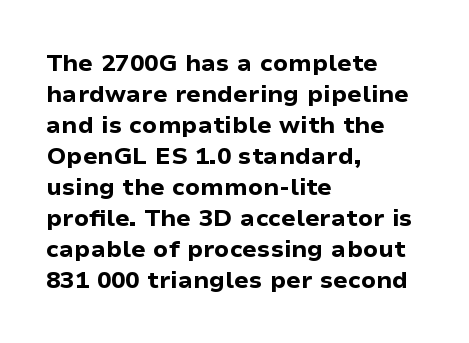
{"italic": "no", "bold": "yes", "underline": "no", "align": "left", "line_spacing": "normal", "line_spacing_ratio": 1.29, "letter_spacing": "normal", "letter_spacing_em": 0.0, "glyph_px": 24}
